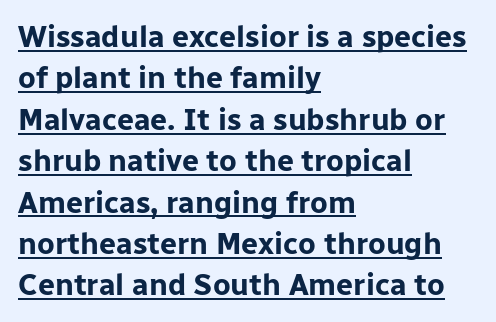
Q: Is the text bold? A: Yes.
Q: Is the text italic (slanted)? A: No, it is upright.
Q: Is the typeface a serif or a sans-serif typeface? A: Sans-serif.
Q: Is the text underlined? A: Yes.
Q: How is the paragraph aligned? A: Left-aligned.
Q: Is the spacing between letters normal or unusually wide? A: Normal.
Q: Is the spacing between lines tight, normal or loose? A: Normal.
Q: Width (condensed, normal, or wide)? A: Normal.
Q: Stroke contrast? A: Low.
Q: x-height? A: Medium.
Q: Monospaced? A: No.
